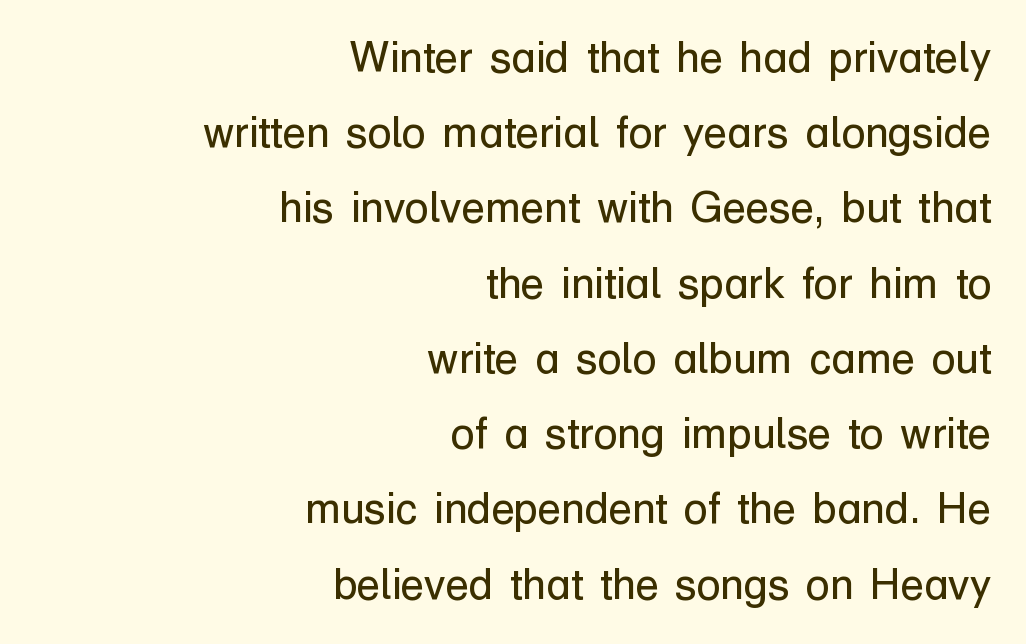
{"serif": "no", "italic": "no", "bold": "no", "weight": "regular", "width": "normal", "stroke_contrast": "low", "x_height": "medium", "monospaced": "no", "underline": "no", "align": "right", "line_spacing_ratio": 1.75, "letter_spacing": "normal", "letter_spacing_em": 0.0, "glyph_px": 43}
